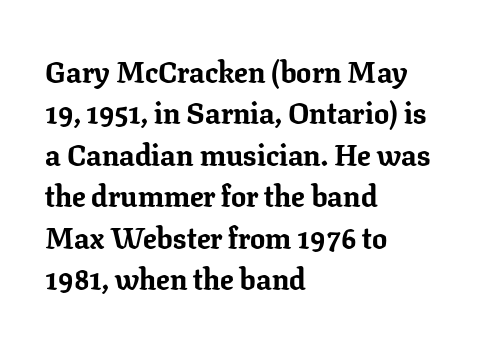
The image shows 30 px bold serif type, upright; set left-aligned, normal line spacing (1.38x), normal letter spacing, not underlined; low stroke contrast and a medium x-height.
